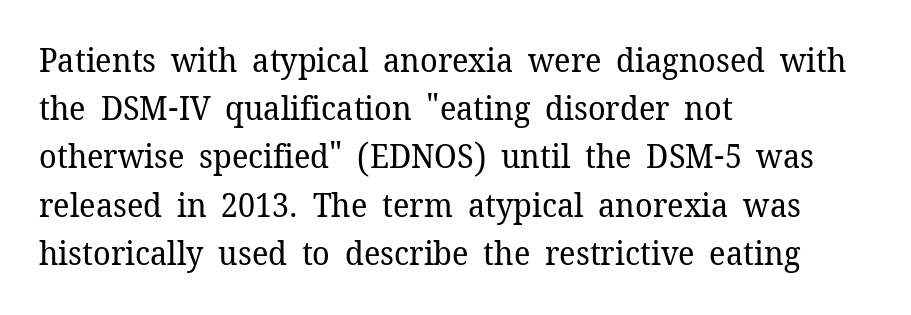
The image shows 33 px regular-weight serif type, upright; set left-aligned, normal line spacing (1.46x), normal letter spacing, not underlined; low stroke contrast and a medium x-height.
